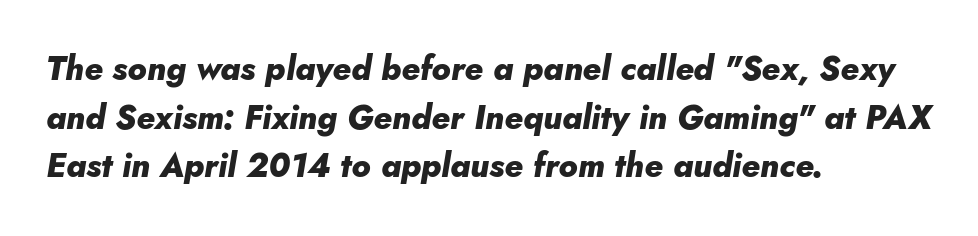
Q: Is the text bold? A: Yes.
Q: Is the text italic (slanted)? A: Yes, it leans right by about 10 degrees.
Q: Is the text underlined? A: No.
Q: How is the paragraph aligned? A: Left-aligned.
Q: Is the spacing between letters normal or unusually wide? A: Normal.
Q: Is the spacing between lines tight, normal or loose? A: Normal.
Q: Width (condensed, normal, or wide)? A: Normal.
Q: Stroke contrast? A: Low.
Q: x-height? A: Small.
Q: Monospaced? A: No.
